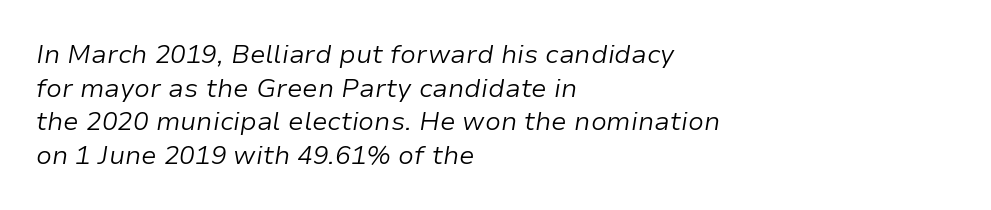
Q: Is the text bold? A: No.
Q: Is the text italic (slanted)? A: Yes, it leans right by about 9 degrees.
Q: Is the text underlined? A: No.
Q: How is the paragraph aligned? A: Left-aligned.
Q: Is the spacing between letters normal or unusually wide? A: Normal.
Q: Is the spacing between lines tight, normal or loose? A: Normal.
